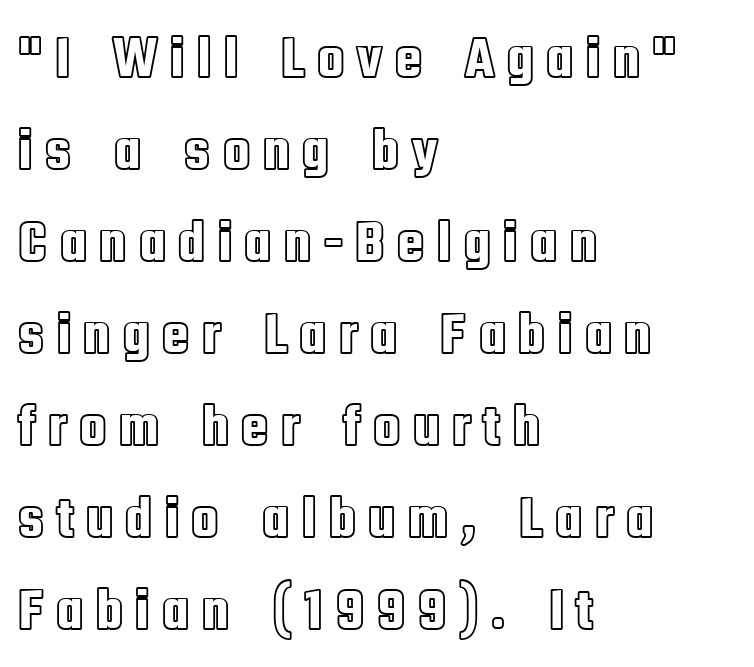
The image shows 59 px condensed type, upright; set left-aligned, normal line spacing (1.56x), not underlined; a large x-height.
